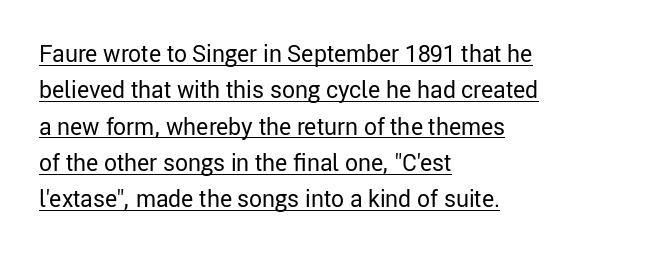
A baseline rule has been typeset under these characters. One-word summary of the alignment: left. The type is set solid horizontally, with unmodified tracking. Evenly set lines give the paragraph a standard silhouette. This reads as an unemphasized weight, regular at the heaviest.
